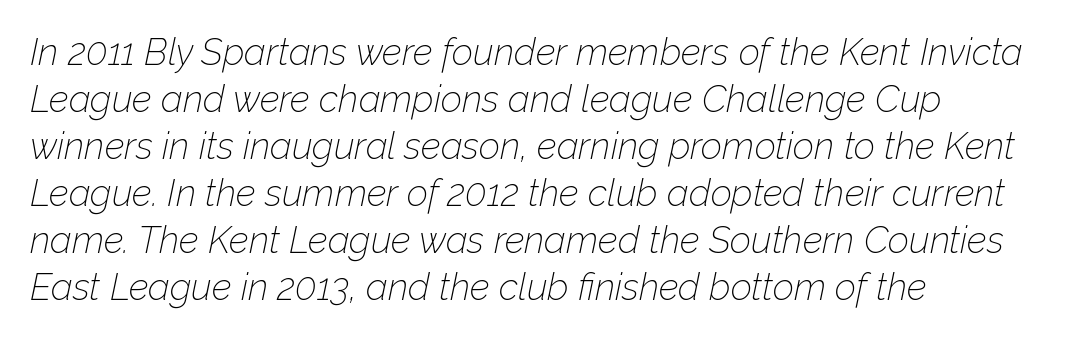
{"italic": "yes", "lean": "right", "slant_degrees": 12, "bold": "no", "weight": "thin", "width": "normal", "stroke_contrast": "low", "x_height": "medium", "monospaced": "no", "underline": "no", "align": "left", "line_spacing": "normal", "line_spacing_ratio": 1.27, "letter_spacing": "normal", "letter_spacing_em": 0.0, "glyph_px": 37}
